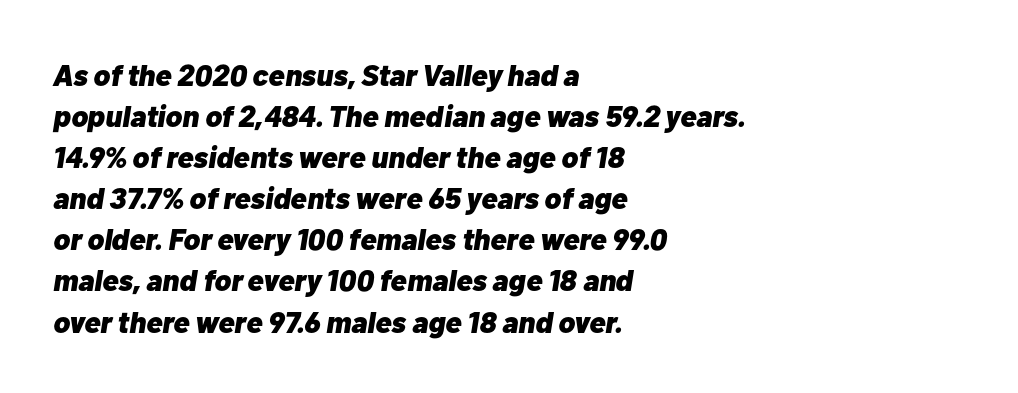
{"italic": "yes", "lean": "right", "slant_degrees": 10, "bold": "yes", "weight": "heavy", "width": "normal", "stroke_contrast": "low", "x_height": "medium", "monospaced": "no", "underline": "no", "align": "left", "line_spacing": "normal", "line_spacing_ratio": 1.37, "letter_spacing": "normal", "letter_spacing_em": 0.0, "glyph_px": 30}
